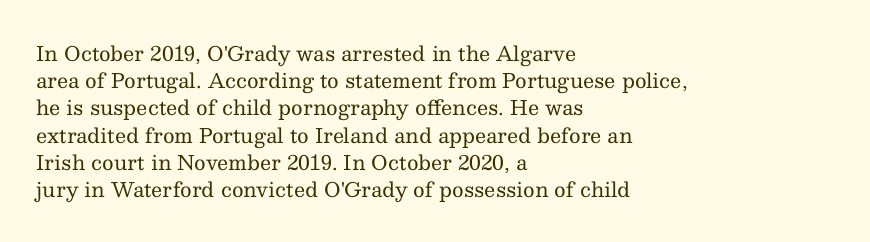
{"italic": "no", "bold": "no", "underline": "no", "align": "left", "line_spacing": "normal", "line_spacing_ratio": 1.36, "letter_spacing": "normal", "letter_spacing_em": 0.0, "glyph_px": 20}
